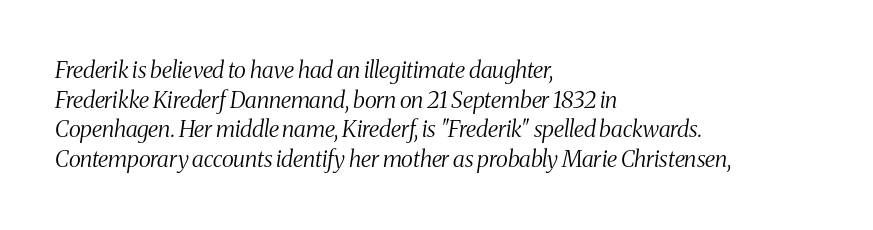
The image shows 23 px text type, italic (leaning right); set left-aligned, normal line spacing (1.29x), normal letter spacing, not underlined.
